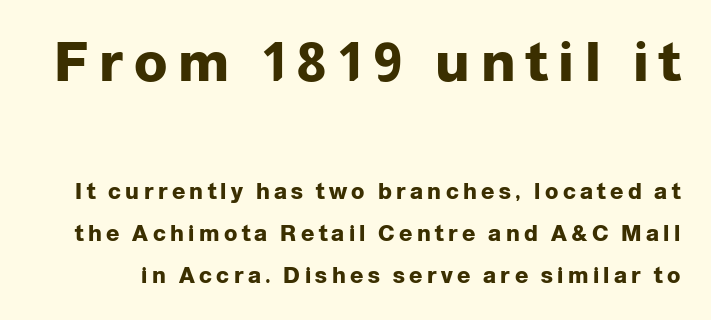
The image shows 55 px heavy sans-serif type, upright; set loose line spacing (1.9x), unusually wide letter spacing (+0.2 em), not underlined; the first (top) block is 2.5x larger; low stroke contrast and a medium x-height.
